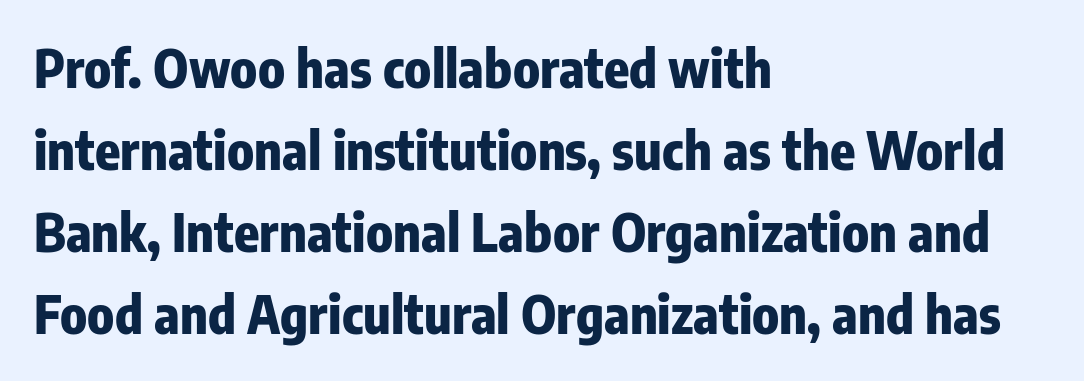
Is this a fixed-width face? No — the glyphs have proportional, varying widths. You can tell from the bare stems that sans-serif type was used. Normally led — the rows are evenly, conventionally spaced. Italic: no, the glyphs are upright roman. The sample has been set heavy, in full bold.
